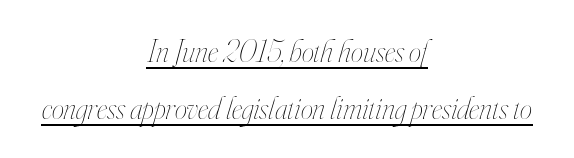
Centered paragraph, ragged on both sides. An italicized treatment has been applied to the whole sample. Glyph-to-glyph distance matches everyday printed text. The passage shown is typed in a proportional face where columns would drift. Descenders here cross a horizontal rule under the line. Heft: none added — not bold.
